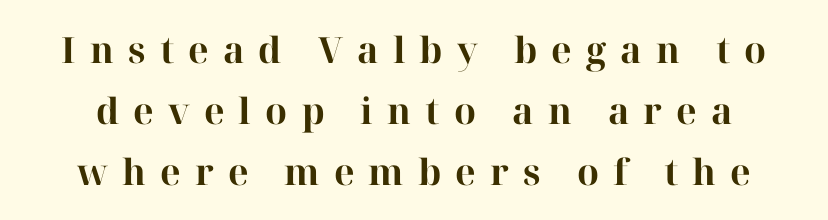
{"serif": "yes", "italic": "no", "bold": "yes", "weight": "bold", "width": "normal", "stroke_contrast": "high", "x_height": "medium", "monospaced": "no", "underline": "no", "line_spacing": "normal", "line_spacing_ratio": 1.69, "letter_spacing": "wide", "letter_spacing_em": 0.39, "glyph_px": 36}
